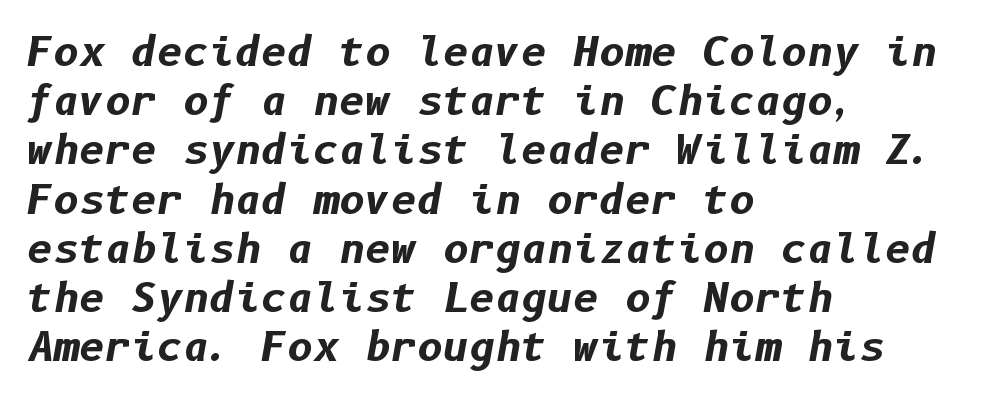
{"italic": "yes", "lean": "right", "slant_degrees": 10, "bold": "yes", "weight": "bold", "width": "normal", "stroke_contrast": "low", "x_height": "medium", "underline": "no", "align": "left", "line_spacing_ratio": 1.23, "letter_spacing": "normal", "letter_spacing_em": 0.0, "glyph_px": 40}
